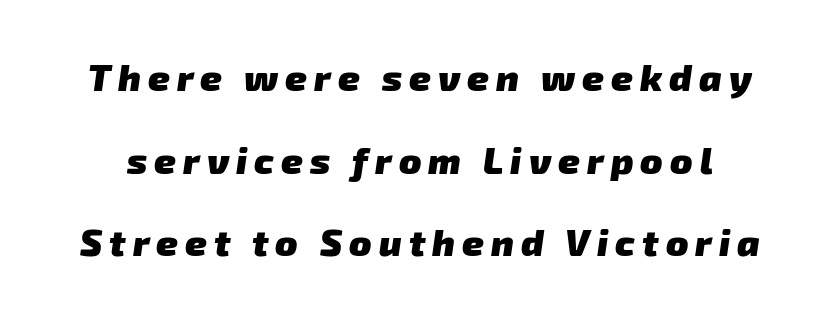
Q: Is the text bold? A: Yes.
Q: Is the typeface a serif or a sans-serif typeface? A: Sans-serif.
Q: Is the text underlined? A: No.
Q: Is the spacing between lines tight, normal or loose? A: Loose.
Q: Width (condensed, normal, or wide)? A: Normal.
Q: Stroke contrast? A: Low.
Q: x-height? A: Medium.
Q: Monospaced? A: No.
